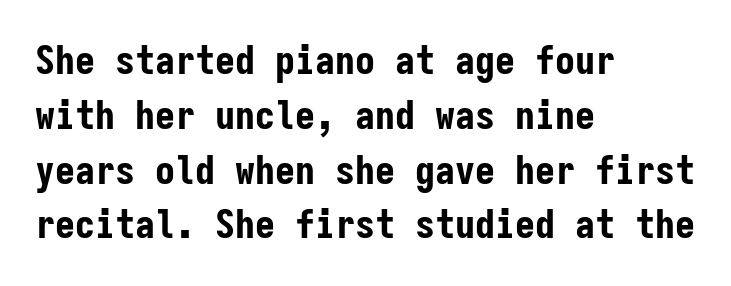
Q: Is the text bold? A: Yes.
Q: Is the text italic (slanted)? A: No, it is upright.
Q: Is the typeface a serif or a sans-serif typeface? A: Sans-serif.
Q: Is the text underlined? A: No.
Q: How is the paragraph aligned? A: Left-aligned.
Q: Is the spacing between letters normal or unusually wide? A: Normal.
Q: Is the spacing between lines tight, normal or loose? A: Normal.
Q: Width (condensed, normal, or wide)? A: Condensed.
Q: Stroke contrast? A: Low.
Q: x-height? A: Medium.
Q: Monospaced? A: Yes.
